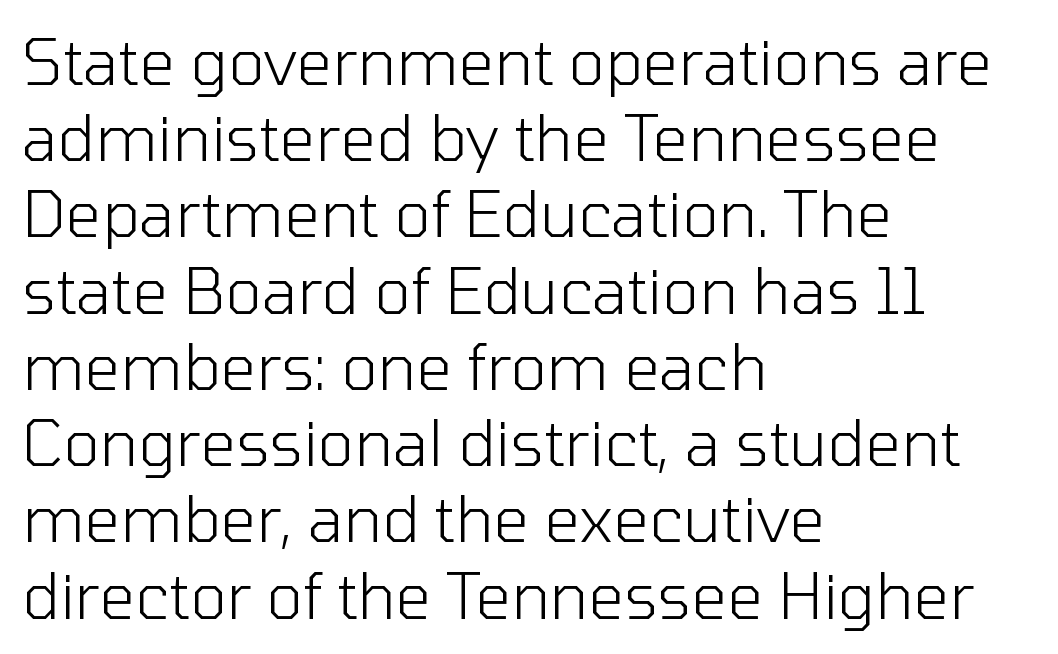
{"serif": "no", "italic": "no", "bold": "no", "weight": "light", "width": "normal", "stroke_contrast": "low", "x_height": "medium", "monospaced": "no", "underline": "no", "align": "left", "line_spacing_ratio": 1.21, "letter_spacing": "normal", "letter_spacing_em": 0.0, "glyph_px": 63}
